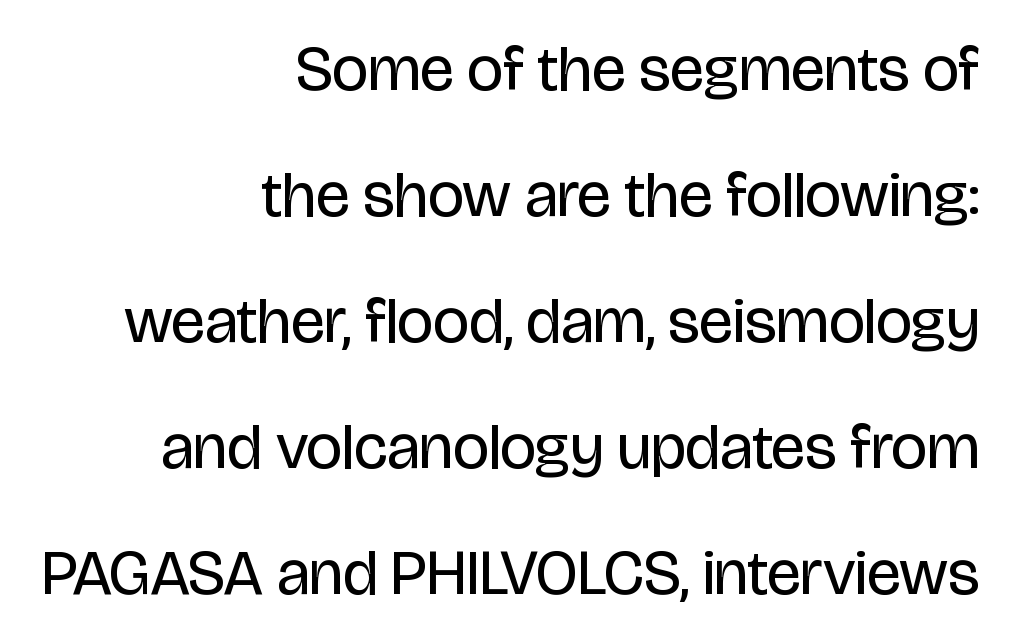
The image shows 64 px regular-weight, condensed sans-serif type, upright; set right-aligned, loose line spacing (1.97x), normal letter spacing, not underlined; low stroke contrast and a large x-height.
